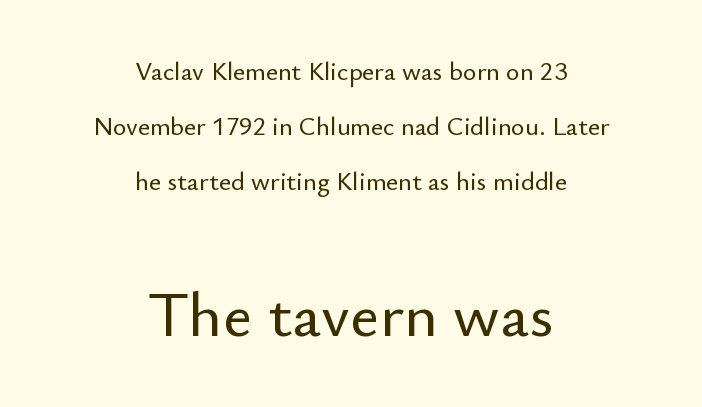
{"serif": "no", "italic": "no", "width": "normal", "stroke_contrast": "low", "x_height": "small", "monospaced": "no", "underline": "no", "align": "center", "line_spacing": "loose", "line_spacing_ratio": 2.11, "letter_spacing": "normal", "letter_spacing_em": 0.0, "larger_block": "second", "size_ratio": 2.46, "glyph_px": 64}
